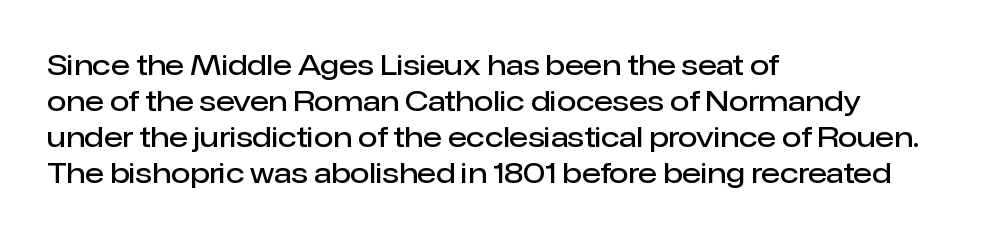
{"serif": "no", "italic": "no", "bold": "semi", "weight": "semibold", "width": "normal", "stroke_contrast": "low", "x_height": "medium", "monospaced": "no", "underline": "no", "align": "left", "line_spacing": "normal", "line_spacing_ratio": 1.29, "letter_spacing": "normal", "letter_spacing_em": 0.0, "glyph_px": 28}
